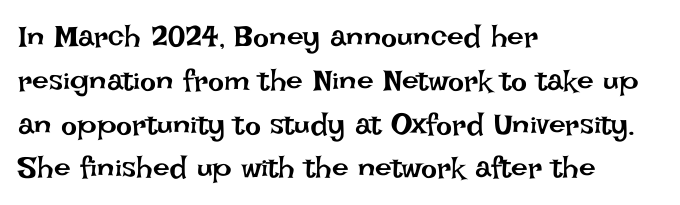
Line beginnings align vertically; line endings do not. You could not count columns in this text — the font is proportionally spaced. The gap between lines stays unmarked. One glance says typical: line gaps are just what's usual. Ink coverage per letter is moderate at most. Does the lettering tilt? It doesn't — this is upright.
